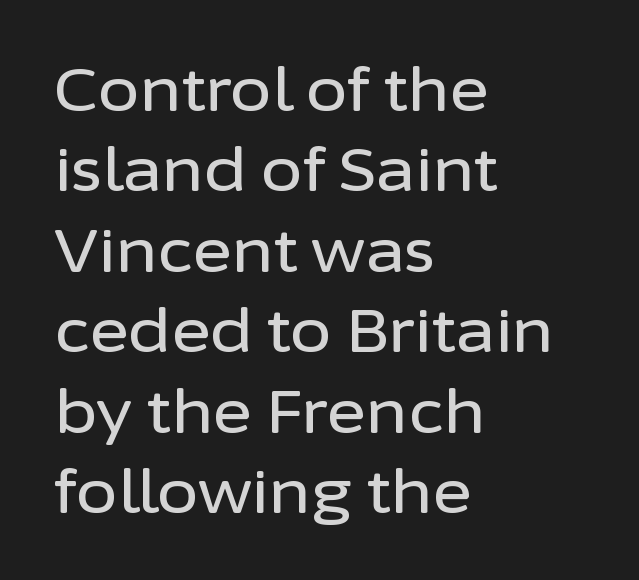
What kind of face is this? One without serifs — a sans. Just letters on the line, the space beneath them empty. The text block is weighted toward the left margin, trailing off unevenly rightward. Is this a fixed-width face? No — the glyphs have proportional, varying widths. Honestly, the row spacing looks completely unremarkable. Tracking here is standard; glyphs follow each other at the usual distance.
